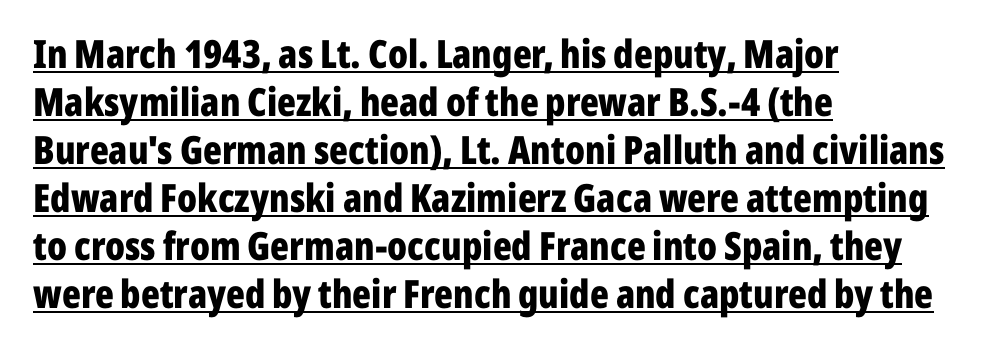
Q: Is the text bold? A: Yes.
Q: Is the text italic (slanted)? A: No, it is upright.
Q: Is the typeface a serif or a sans-serif typeface? A: Sans-serif.
Q: Is the text underlined? A: Yes.
Q: How is the paragraph aligned? A: Left-aligned.
Q: Is the spacing between letters normal or unusually wide? A: Normal.
Q: Width (condensed, normal, or wide)? A: Condensed.
Q: Stroke contrast? A: Low.
Q: x-height? A: Medium.
Q: Monospaced? A: No.
